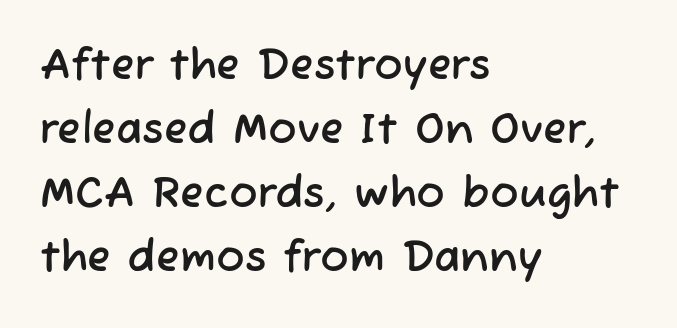
The image shows 43 px sans-serif type; set left-aligned, normal line spacing (1.49x), normal letter spacing, not underlined; low stroke contrast and a medium x-height.
